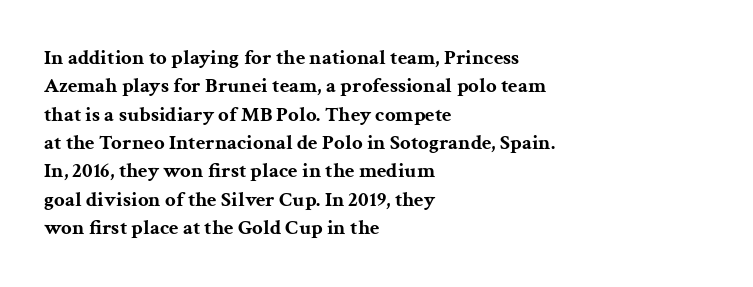
{"italic": "no", "bold": "yes", "underline": "no", "align": "left", "line_spacing": "normal", "line_spacing_ratio": 1.35, "letter_spacing": "normal", "letter_spacing_em": 0.0, "glyph_px": 21}
